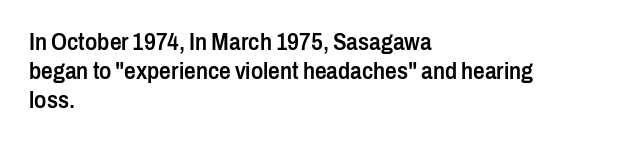
Every row of glyphs begins at an identical x-position on the left. Quick note: not italic, upright. A typesetter would call this zero additional tracking. Check under the words: just untouched page.
